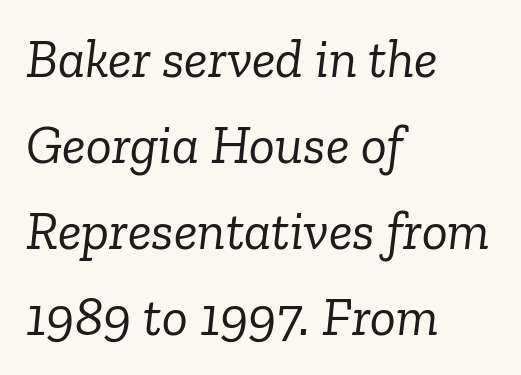
The image shows 54 px light serif type, italic (leaning right); set left-aligned, normal line spacing (1.59x), normal letter spacing, not underlined; low stroke contrast and a medium x-height.
